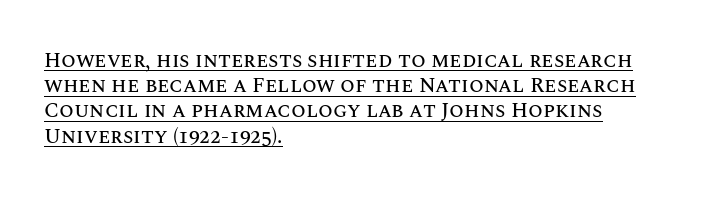
The image shows 21 px text type, upright; set left-aligned, line spacing 1.2x, normal letter spacing, underlined.
